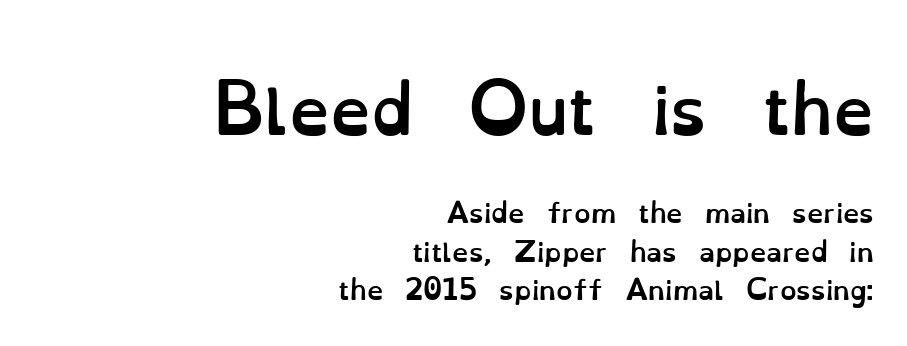
{"italic": "no", "bold": "yes", "weight": "semibold", "width": "normal", "stroke_contrast": "low", "x_height": "small", "monospaced": "no", "underline": "no", "align": "right", "line_spacing": "normal", "line_spacing_ratio": 1.49, "letter_spacing": "normal", "letter_spacing_em": 0.0, "larger_block": "first", "size_ratio": 2.5, "glyph_px": 65}
